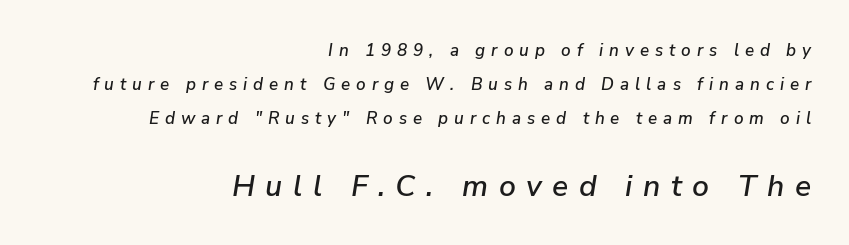
{"italic": "yes", "lean": "right", "slant_degrees": 9, "width": "normal", "stroke_contrast": "low", "x_height": "medium", "monospaced": "no", "underline": "no", "align": "right", "line_spacing": "loose", "line_spacing_ratio": 2.01, "letter_spacing": "wide", "letter_spacing_em": 0.35, "larger_block": "second", "size_ratio": 1.76, "glyph_px": 30}
